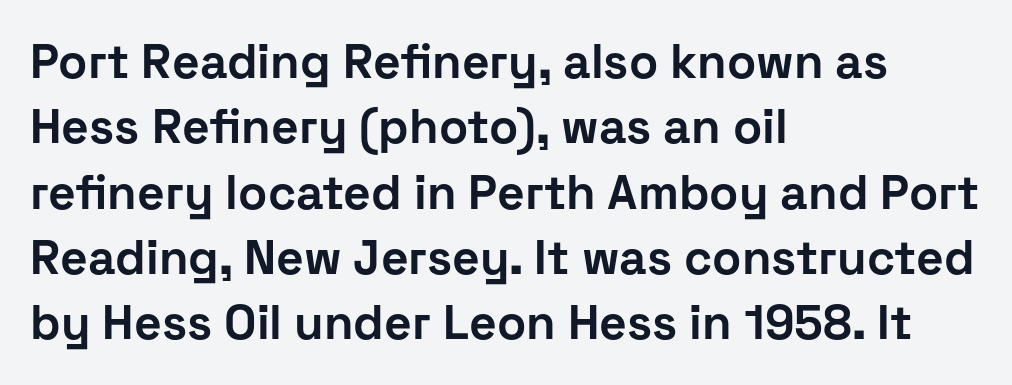
Q: Is the text bold? A: Yes.
Q: Is the text italic (slanted)? A: No, it is upright.
Q: Is the typeface a serif or a sans-serif typeface? A: Sans-serif.
Q: Is the text underlined? A: No.
Q: How is the paragraph aligned? A: Left-aligned.
Q: Is the spacing between letters normal or unusually wide? A: Normal.
Q: Is the spacing between lines tight, normal or loose? A: Normal.
Q: Width (condensed, normal, or wide)? A: Normal.
Q: Stroke contrast? A: Low.
Q: x-height? A: Medium.
Q: Monospaced? A: No.
